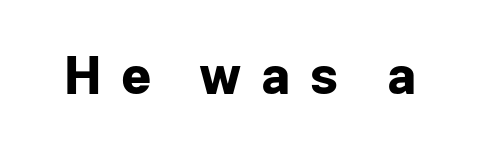
The passage shown has open, widely tracked lettering throughout. Style check: upright. Just letters on the line, the space beneath them empty. The font family rendered here belongs to the sans-serif group. Summary of weight: heavy, a full bold. Here the designer chose a conventional face with non-uniform glyph widths.
